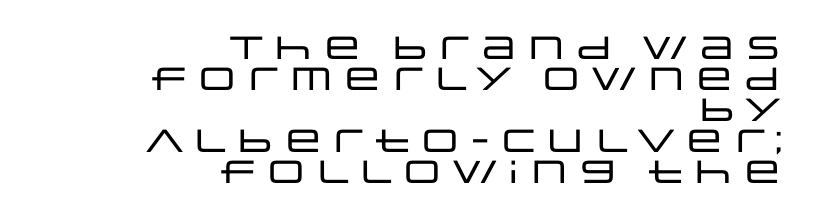
Nobody drew a line under any word here. Nothing sits at the stroke ends, so this counts as sans-serif. You could not count columns in this text — the font is proportionally spaced. Tracking value appears to be zero — textbook default spacing.
